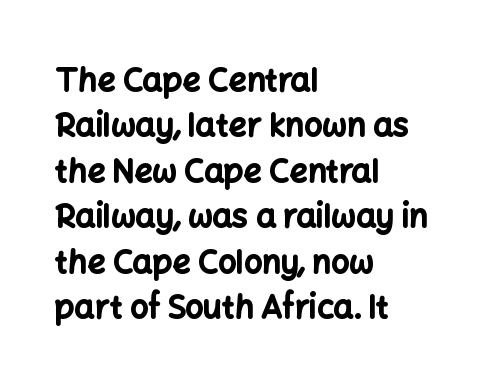
Q: Is the text bold? A: Yes.
Q: Is the text italic (slanted)? A: No, it is upright.
Q: Is the typeface a serif or a sans-serif typeface? A: Sans-serif.
Q: Is the text underlined? A: No.
Q: How is the paragraph aligned? A: Left-aligned.
Q: Is the spacing between letters normal or unusually wide? A: Normal.
Q: Is the spacing between lines tight, normal or loose? A: Normal.
Q: Width (condensed, normal, or wide)? A: Normal.
Q: Stroke contrast? A: Low.
Q: x-height? A: Medium.
Q: Monospaced? A: No.
